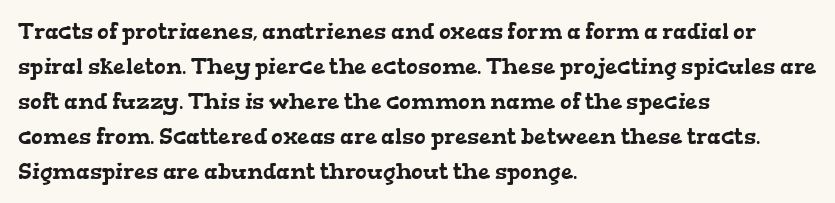
Q: Is the text underlined? A: No.
Q: How is the paragraph aligned? A: Left-aligned.
Q: Is the spacing between letters normal or unusually wide? A: Normal.
Q: Is the spacing between lines tight, normal or loose? A: Normal.
